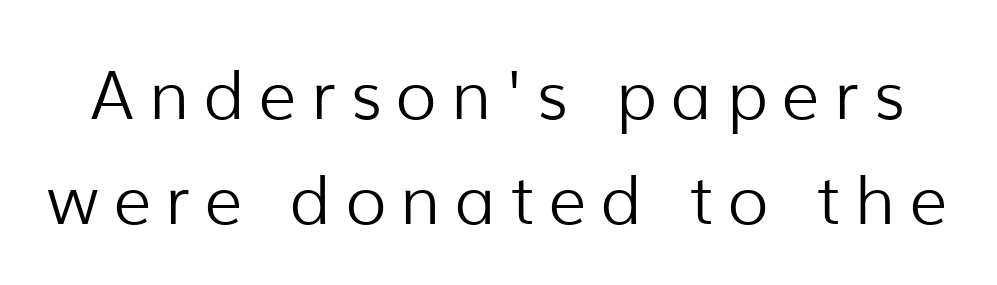
The image shows 67 px light sans-serif type, upright; set normal line spacing (1.57x), unusually wide letter spacing (+0.21 em), not underlined; low stroke contrast and a medium x-height.
